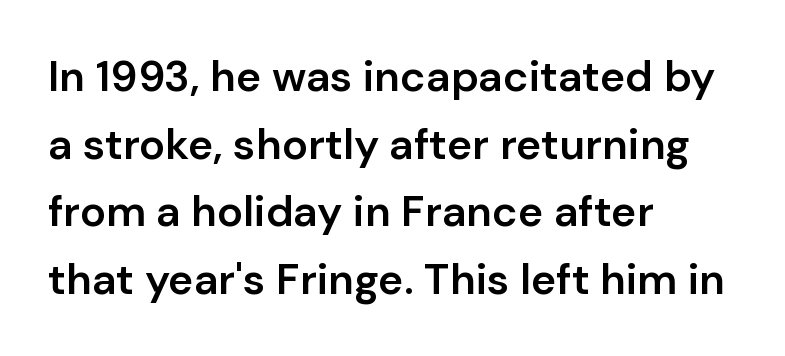
{"serif": "no", "italic": "no", "bold": "semi", "weight": "semibold", "width": "normal", "stroke_contrast": "low", "x_height": "medium", "monospaced": "no", "underline": "no", "align": "left", "line_spacing": "normal", "line_spacing_ratio": 1.57, "letter_spacing": "normal", "letter_spacing_em": 0.0, "glyph_px": 43}
